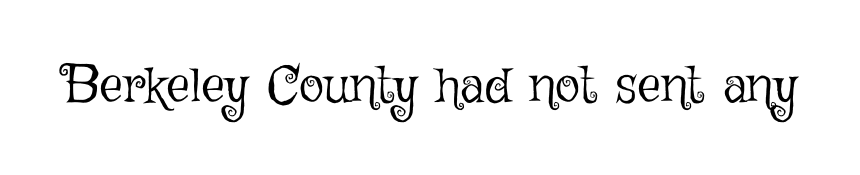
{"italic": "no", "bold": "no", "weight": "light", "width": "normal", "stroke_contrast": "low", "x_height": "medium", "monospaced": "no", "underline": "no", "letter_spacing": "normal", "letter_spacing_em": 0.0, "glyph_px": 52}
